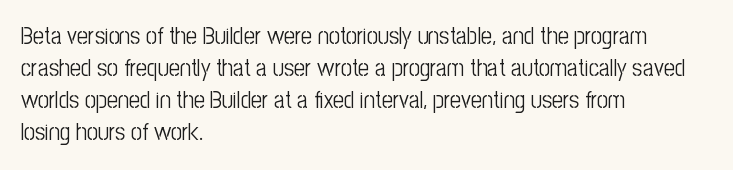
{"italic": "no", "bold": "no", "underline": "no", "align": "left", "line_spacing": "normal", "line_spacing_ratio": 1.34, "letter_spacing": "normal", "letter_spacing_em": 0.0, "glyph_px": 24}
